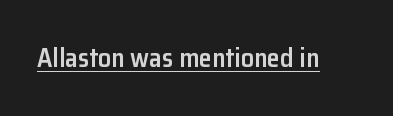
The image shows 26 px text type, upright; set normal letter spacing, underlined.
